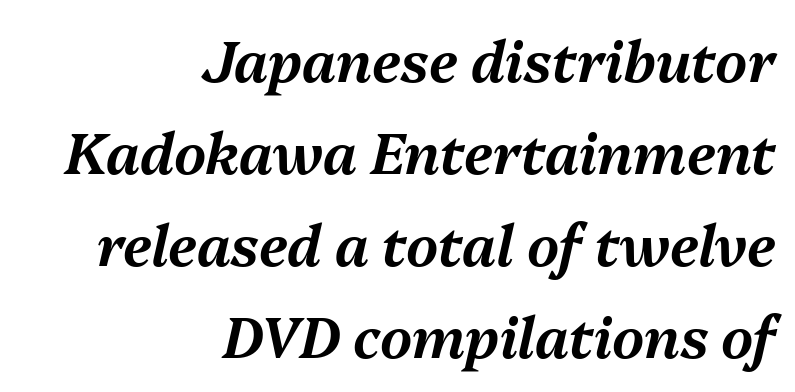
{"italic": "yes", "lean": "right", "slant_degrees": 13, "width": "normal", "stroke_contrast": "medium", "x_height": "medium", "monospaced": "no", "underline": "no", "align": "right", "line_spacing": "normal", "line_spacing_ratio": 1.64, "letter_spacing": "normal", "letter_spacing_em": 0.0, "glyph_px": 56}
